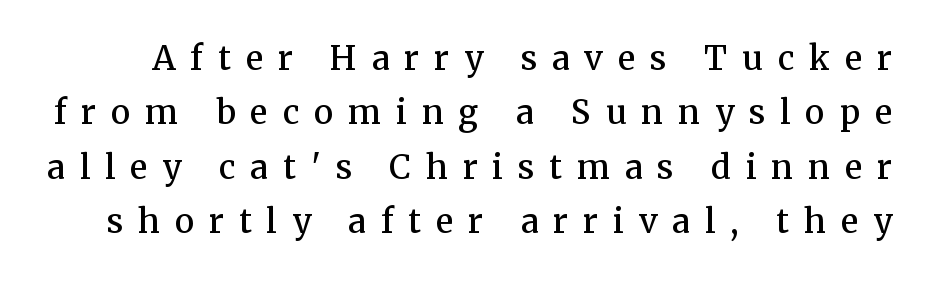
{"serif": "yes", "italic": "no", "bold": "semi", "weight": "semibold", "width": "normal", "stroke_contrast": "medium", "x_height": "medium", "monospaced": "no", "underline": "no", "line_spacing": "normal", "line_spacing_ratio": 1.65, "letter_spacing": "wide", "letter_spacing_em": 0.45, "glyph_px": 33}
